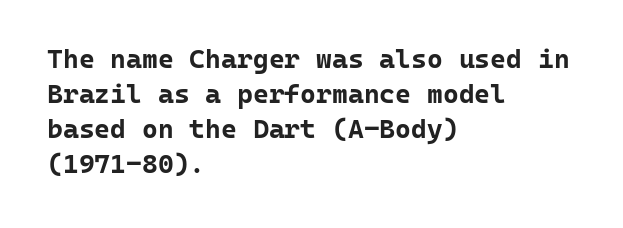
Is there much room between lines? A standard amount, neither cramped nor airy. Emphasis by weight is at full strength: bold. Each word holds together tightly as a unit, with standard inter-letter gaps. Rule under the text: the space is simply empty. Style check: upright. Does the copy run flush right? No — it runs flush left.
